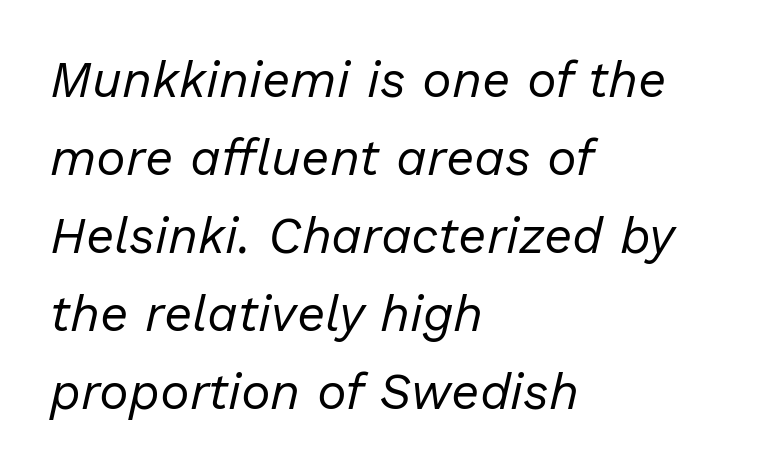
Q: Is the text bold? A: No.
Q: Is the text italic (slanted)? A: Yes, it leans right by about 13 degrees.
Q: Is the text underlined? A: No.
Q: How is the paragraph aligned? A: Left-aligned.
Q: Is the spacing between letters normal or unusually wide? A: Normal.
Q: Is the spacing between lines tight, normal or loose? A: Normal.
Q: Width (condensed, normal, or wide)? A: Normal.
Q: Stroke contrast? A: Low.
Q: x-height? A: Medium.
Q: Monospaced? A: No.
